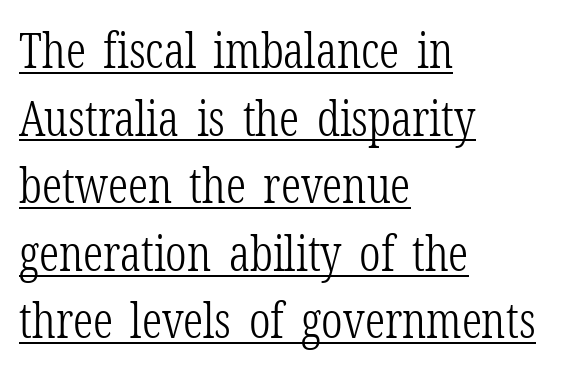
When letters stand straight like this, we call the style roman or upright. Looks like someone drew a line under every word here. The block of text has a typical density, with ordinary space between rows. A quiet, ordinary-to-light weight characterises the typeface. Yep, those are serifs on the letters. Observe the ordinary spacing: letters are neighbours, not strangers.
